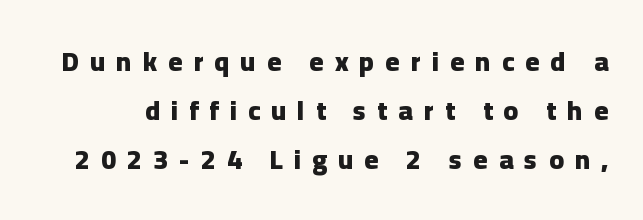
{"italic": "no", "bold": "yes", "underline": "no", "line_spacing_ratio": 1.81, "letter_spacing": "wide", "letter_spacing_em": 0.41, "glyph_px": 27}
